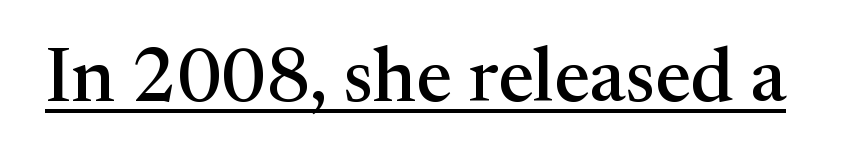
Q: Is the text italic (slanted)? A: No, it is upright.
Q: Is the typeface a serif or a sans-serif typeface? A: Serif.
Q: Is the text underlined? A: Yes.
Q: Is the spacing between letters normal or unusually wide? A: Normal.
Q: Width (condensed, normal, or wide)? A: Normal.
Q: Stroke contrast? A: Medium.
Q: x-height? A: Medium.
Q: Monospaced? A: No.
